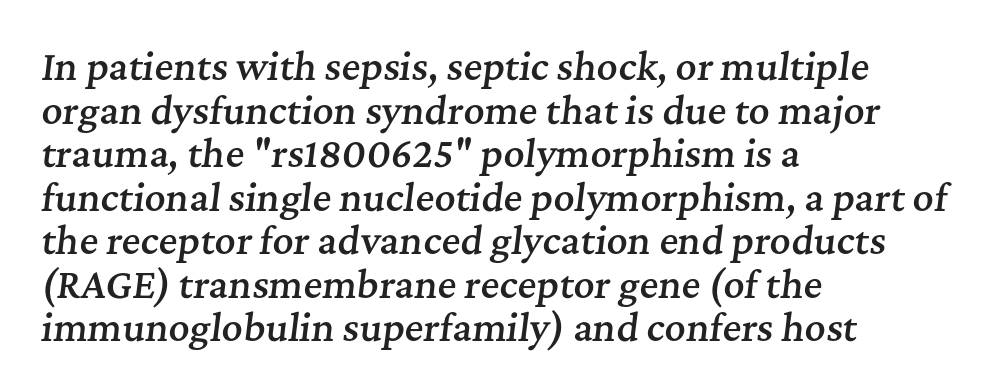
The image shows 36 px semibold serif type, italic (leaning right); set left-aligned, line spacing 1.21x, normal letter spacing, not underlined; medium stroke contrast and a medium x-height.
